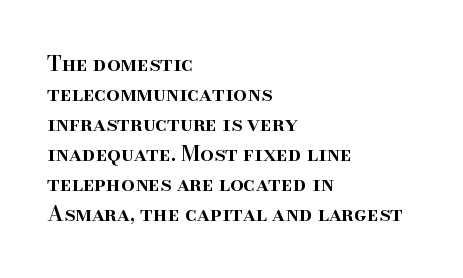
{"italic": "no", "bold": "semi", "underline": "no", "align": "left", "line_spacing": "normal", "line_spacing_ratio": 1.43, "letter_spacing": "normal", "letter_spacing_em": 0.0, "glyph_px": 21}
